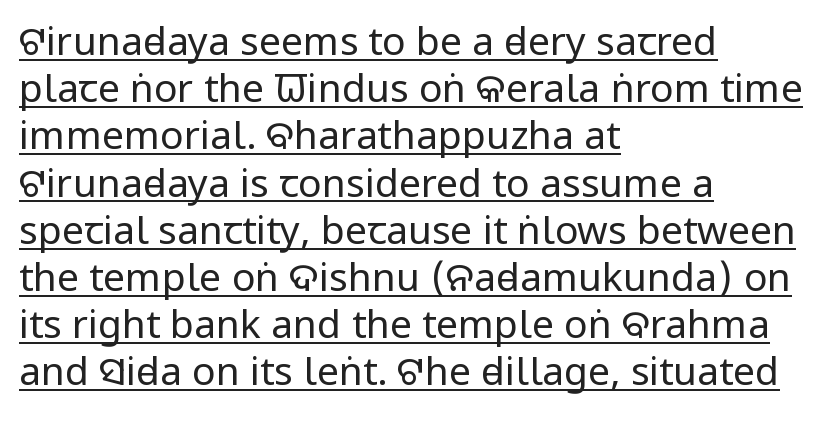
The image shows 39 px regular-weight, condensed sans-serif type, upright; set left-aligned, line spacing 1.21x, normal letter spacing, underlined; low stroke contrast and a large x-height.
